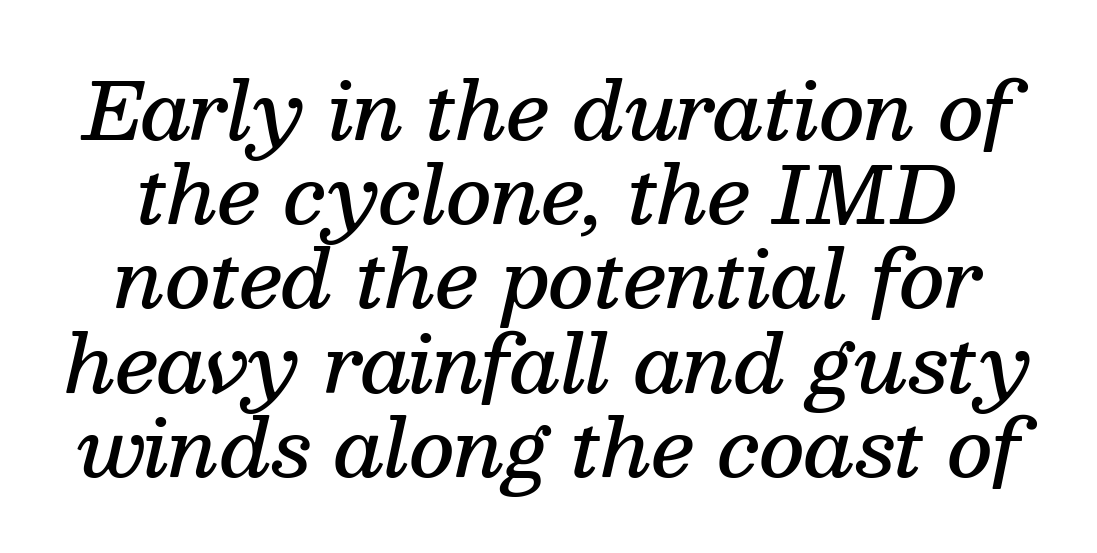
The image shows 78 px semibold serif type, italic (leaning right); set tight line spacing (1.08x), normal letter spacing, not underlined; medium stroke contrast and a medium x-height.
